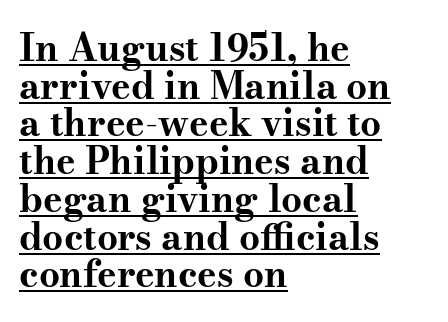
{"serif": "yes", "italic": "no", "bold": "yes", "weight": "bold", "width": "wide", "stroke_contrast": "medium", "x_height": "small", "monospaced": "no", "underline": "yes", "align": "left", "line_spacing": "tight", "line_spacing_ratio": 1.02, "letter_spacing": "normal", "letter_spacing_em": 0.0, "glyph_px": 37}
